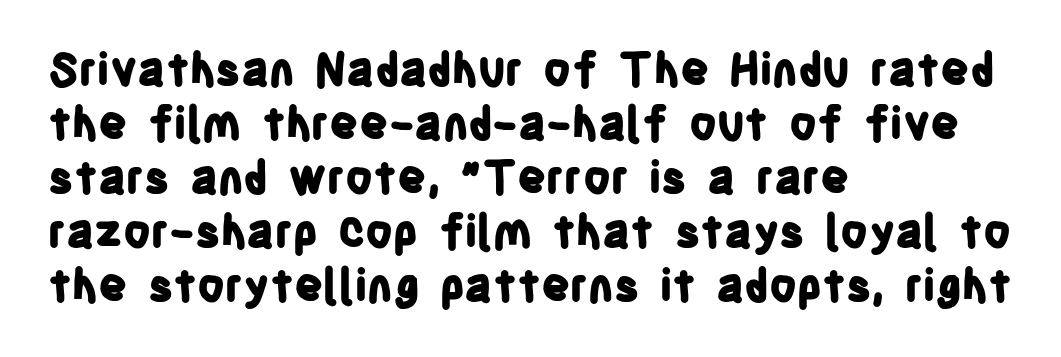
The image shows 45 px bold, condensed sans-serif type, upright; set left-aligned, line spacing 1.2x, normal letter spacing, not underlined; low stroke contrast and a large x-height.
